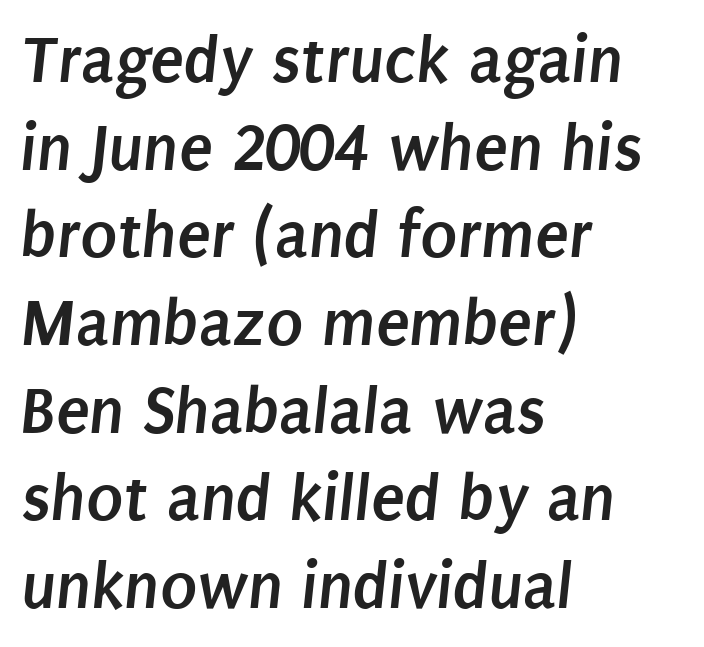
The image shows 69 px semibold, condensed sans-serif type; set left-aligned, normal line spacing (1.27x), normal letter spacing, not underlined; low stroke contrast and a large x-height.
